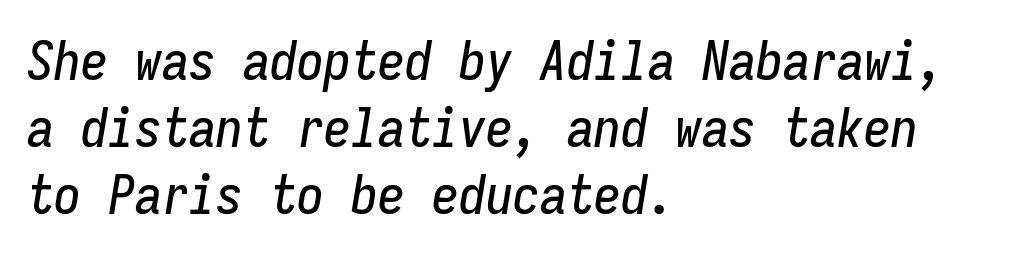
The image shows 54 px condensed type, italic (leaning right), monospaced; set left-aligned, line spacing 1.24x, normal letter spacing, not underlined; low stroke contrast and a medium x-height.
